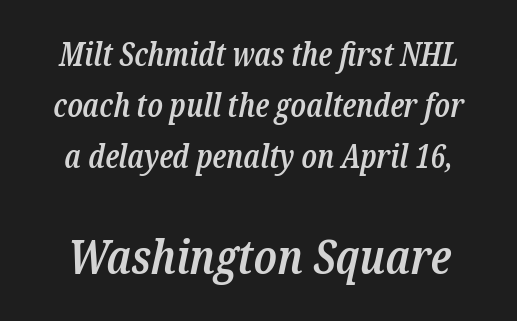
Q: Is the text bold? A: Semi-bold.
Q: Is the text italic (slanted)? A: Yes, it leans right by about 12 degrees.
Q: Is the typeface a serif or a sans-serif typeface? A: Serif.
Q: Is the text underlined? A: No.
Q: Is the spacing between letters normal or unusually wide? A: Normal.
Q: Is the spacing between lines tight, normal or loose? A: Normal.
Q: Which block of text is set in a larger size, the first (top) or the second (bottom)? A: The second (bottom) one.
Q: Width (condensed, normal, or wide)? A: Condensed.
Q: Stroke contrast? A: Low.
Q: x-height? A: Medium.
Q: Monospaced? A: No.
